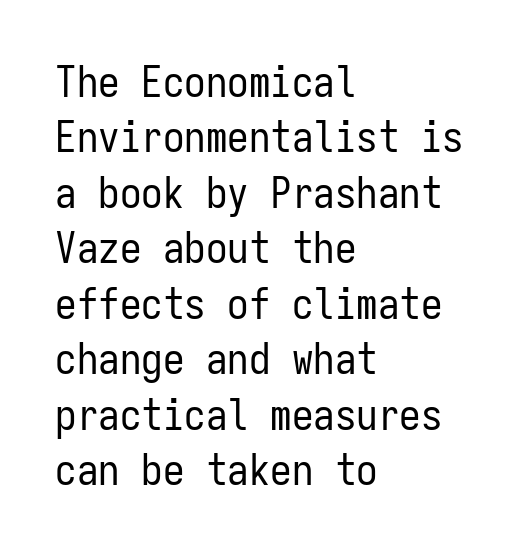
Q: Is the text bold? A: No.
Q: Is the text italic (slanted)? A: No, it is upright.
Q: Is the typeface a serif or a sans-serif typeface? A: Sans-serif.
Q: Is the text underlined? A: No.
Q: How is the paragraph aligned? A: Left-aligned.
Q: Is the spacing between letters normal or unusually wide? A: Normal.
Q: Is the spacing between lines tight, normal or loose? A: Normal.
Q: Width (condensed, normal, or wide)? A: Condensed.
Q: Stroke contrast? A: Low.
Q: x-height? A: Medium.
Q: Monospaced? A: Yes.
